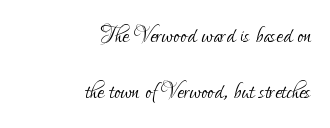
The image shows 29 px light, condensed sans-serif type; set right-aligned, loose line spacing (1.92x), normal letter spacing, not underlined; low stroke contrast and a small x-height.
